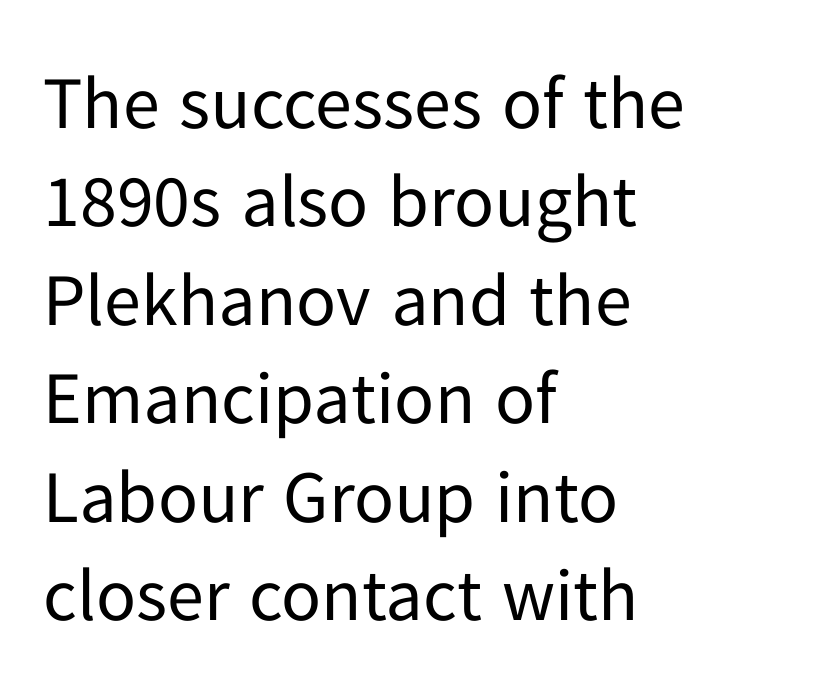
The image shows 74 px regular-weight sans-serif type, upright; set left-aligned, normal line spacing (1.33x), normal letter spacing, not underlined; low stroke contrast and a medium x-height.
